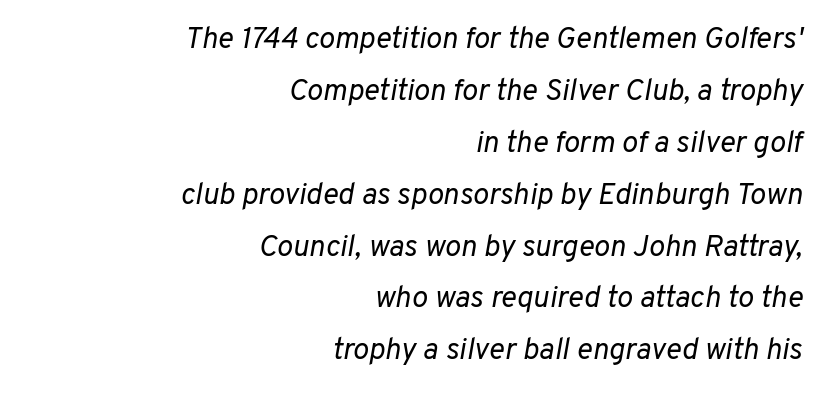
The image shows 30 px regular-weight type, italic (leaning right); set right-aligned, line spacing 1.73x, normal letter spacing, not underlined; low stroke contrast and a medium x-height.
